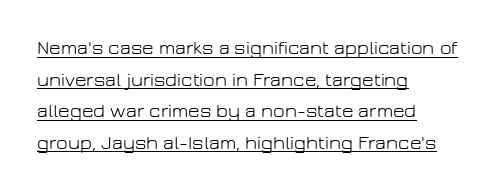
The image shows 20 px text type, upright; set left-aligned, normal line spacing (1.58x), normal letter spacing, underlined.
